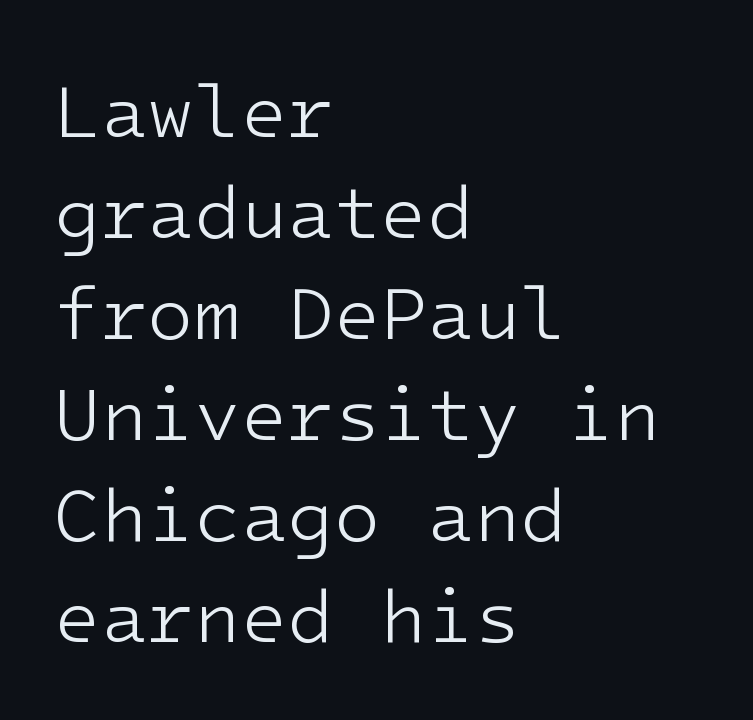
The image shows 76 px light sans-serif type, upright; set left-aligned, normal line spacing (1.33x), normal letter spacing, not underlined; low stroke contrast and a medium x-height.
